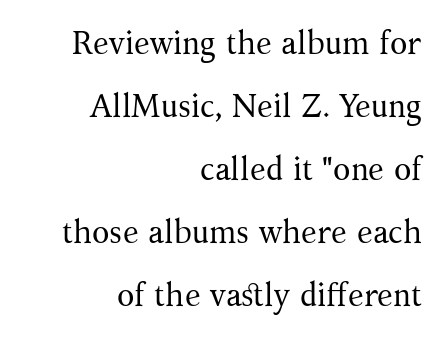
{"serif": "yes", "italic": "no", "bold": "no", "weight": "regular", "width": "normal", "stroke_contrast": "medium", "x_height": "medium", "monospaced": "no", "underline": "no", "align": "right", "line_spacing": "loose", "line_spacing_ratio": 1.97, "letter_spacing": "normal", "letter_spacing_em": 0.0, "glyph_px": 32}
